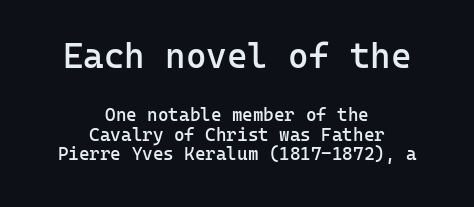
The image shows 35 px semibold sans-serif type, upright, monospaced; set centered, tight line spacing (1.09x), normal letter spacing, not underlined; the first (top) block is 1.94x larger; low stroke contrast and a medium x-height.
